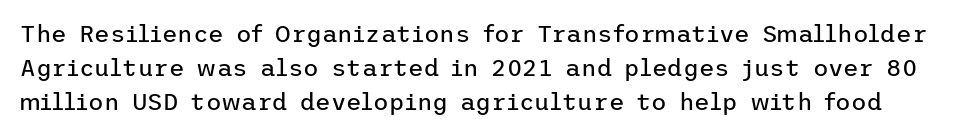
Words float on clear page, feet unadorned. This reads as an unemphasized weight, regular at the heaviest. Successive baselines arrive at the customary interval. Tall strokes in this sample are plumb rather than angled. What stands out about the letter spacing? Nothing — it is the standard amount.
